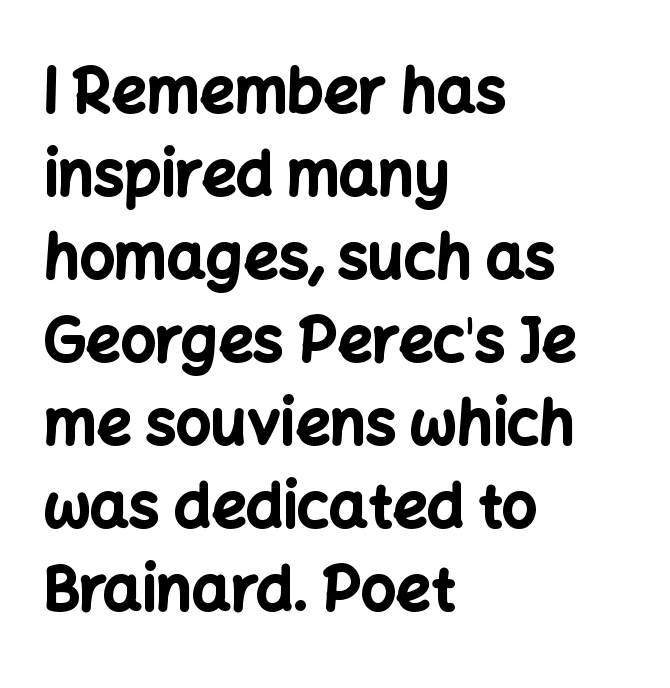
{"serif": "no", "italic": "no", "bold": "yes", "weight": "bold", "width": "normal", "stroke_contrast": "low", "x_height": "medium", "monospaced": "no", "underline": "no", "align": "left", "line_spacing": "normal", "line_spacing_ratio": 1.36, "letter_spacing": "normal", "letter_spacing_em": 0.0, "glyph_px": 61}
